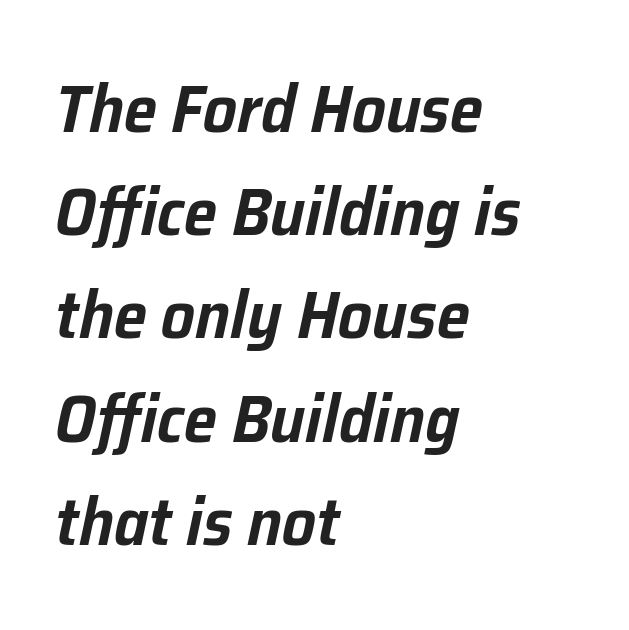
Quick note: underline off. The passage shown has conventional tracking throughout. The lines sit at an ordinary, default distance from one another. Tall strokes in this sample are angled rather than plumb. The letters advance in unequal steps, a hallmark of proportional type. Horizontally, the lines are justified to the leading edge only.
